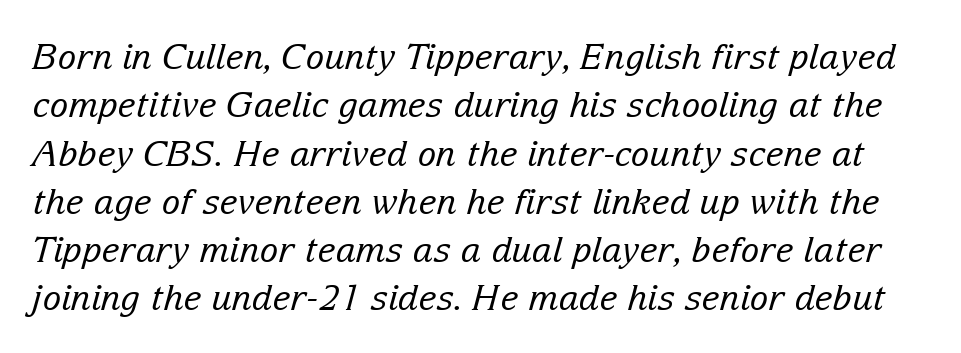
The image shows 35 px regular-weight serif type, italic (leaning right); set normal line spacing (1.38x), normal letter spacing, not underlined; low stroke contrast and a medium x-height.
